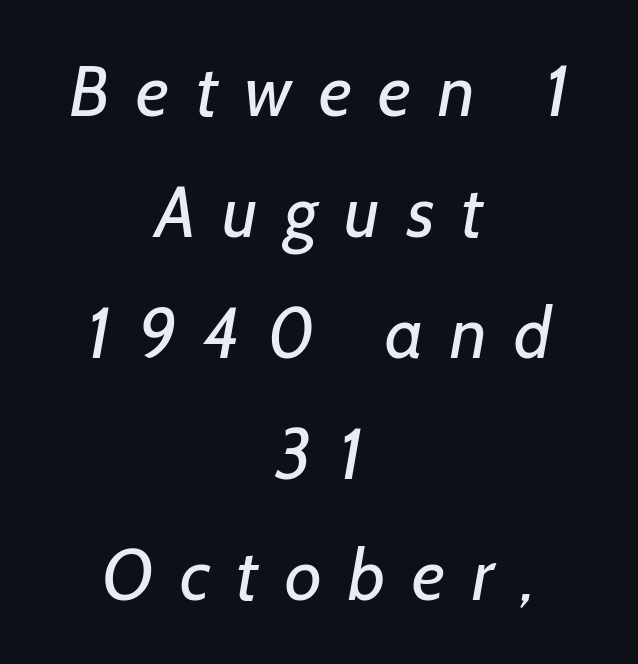
The image shows 72 px regular-weight sans-serif type; set centered, normal line spacing (1.68x), unusually wide letter spacing (+0.37 em), not underlined; low stroke contrast and a medium x-height.
